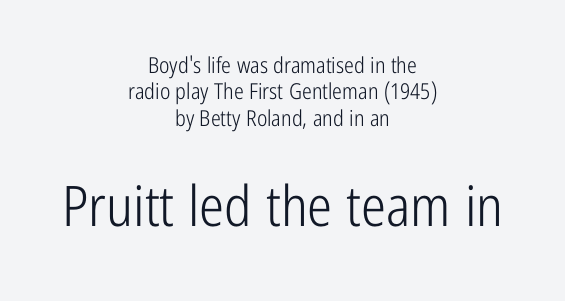
Compared with a flush-left layout, this one balances lines on the center instead. Character widths vary here, with narrow letters taking less room than wide ones. Look at the glyph heights: the lower group is clearly the bigger setting. Has an underline been added? It has not. No italicization has been applied; the sample stays upright. The font family rendered here belongs to the sans-serif group.
